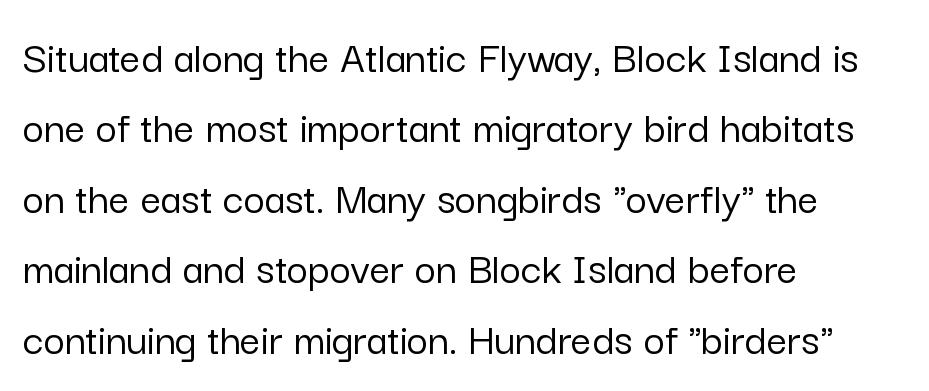
The image shows 46 px sans-serif type, upright; set left-aligned, normal line spacing (1.53x), normal letter spacing, not underlined; low stroke contrast and a medium x-height.
